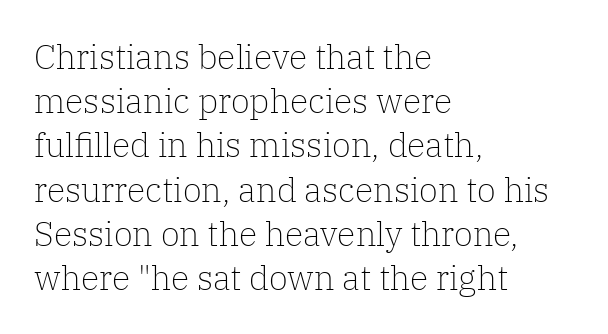
{"serif": "yes", "italic": "no", "bold": "no", "weight": "light", "width": "normal", "stroke_contrast": "low", "x_height": "medium", "monospaced": "no", "underline": "no", "align": "left", "line_spacing": "normal", "line_spacing_ratio": 1.3, "letter_spacing": "normal", "letter_spacing_em": 0.0, "glyph_px": 34}
